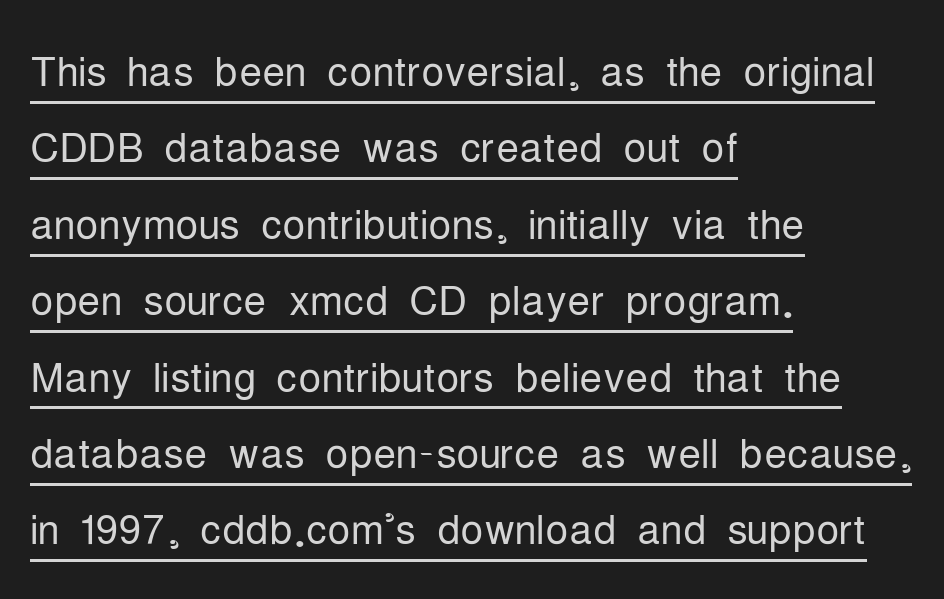
This is not heavy type; no bold has been used. The vertical gap from one line to the next is medium. These lines are rendered in a variable-pitch font. Check the space under the baseline: a stroke is drawn there. The line texture is even and compact thanks to regular tracking.
